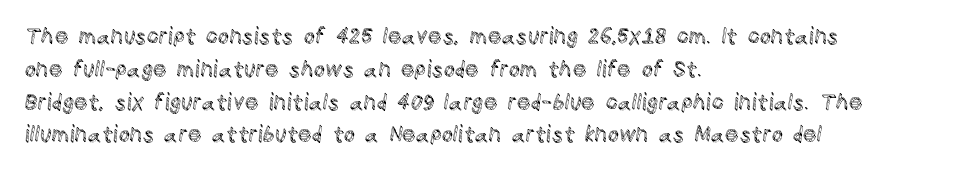
{"underline": "no", "align": "left", "line_spacing": "normal", "line_spacing_ratio": 1.49, "letter_spacing": "normal", "letter_spacing_em": 0.0, "glyph_px": 22}
